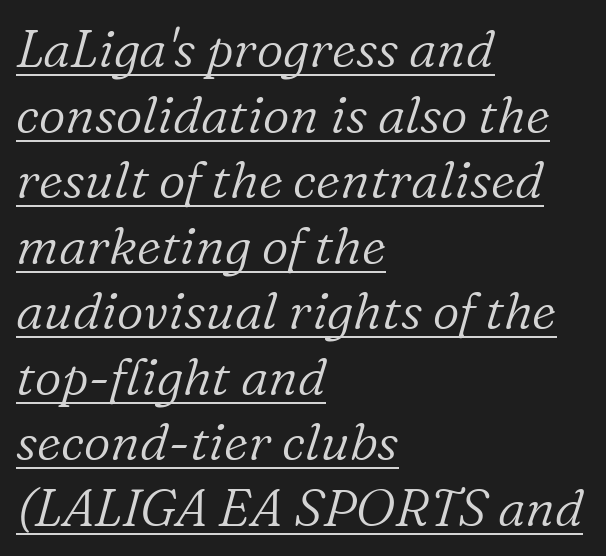
Q: Is the text bold? A: No.
Q: Is the text italic (slanted)? A: Yes, it leans right by about 16 degrees.
Q: Is the typeface a serif or a sans-serif typeface? A: Serif.
Q: Is the text underlined? A: Yes.
Q: How is the paragraph aligned? A: Left-aligned.
Q: Is the spacing between letters normal or unusually wide? A: Normal.
Q: Is the spacing between lines tight, normal or loose? A: Normal.
Q: Width (condensed, normal, or wide)? A: Normal.
Q: Stroke contrast? A: Low.
Q: x-height? A: Medium.
Q: Monospaced? A: No.
